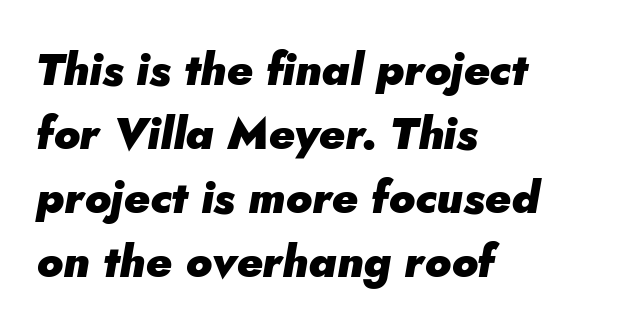
Default kerning and tracking; the words read as compact shapes. Only glyphs here, with clear space below each row. The rendering uses natural spacing where letterforms have individual widths. Each new line begins a customary step beneath the previous one. Style check: oblique.
